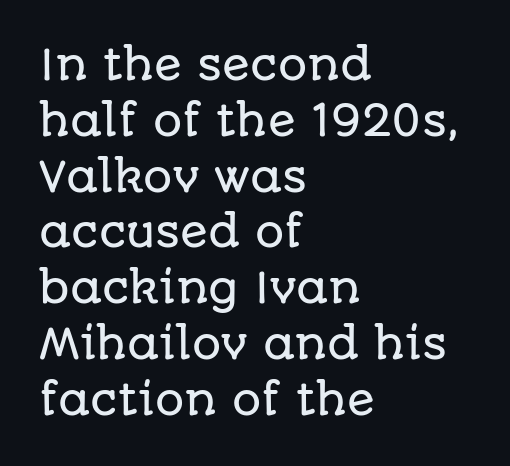
Q: Is the text italic (slanted)? A: No, it is upright.
Q: Is the typeface a serif or a sans-serif typeface? A: Sans-serif.
Q: Is the text underlined? A: No.
Q: How is the paragraph aligned? A: Left-aligned.
Q: Is the spacing between letters normal or unusually wide? A: Normal.
Q: Is the spacing between lines tight, normal or loose? A: Normal.
Q: Width (condensed, normal, or wide)? A: Normal.
Q: Stroke contrast? A: Low.
Q: x-height? A: Large.
Q: Monospaced? A: No.
